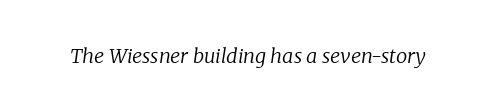
{"italic": "yes", "lean": "right", "slant_degrees": 8, "bold": "no", "underline": "no", "letter_spacing": "normal", "letter_spacing_em": 0.0, "glyph_px": 20}
